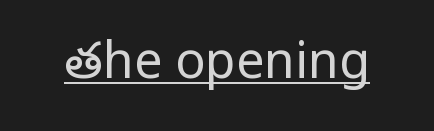
The passage shown is underscored from start to finish. Glyph-to-glyph distance matches everyday printed text. If you drew a line through each stem, it would be perfectly vertical. Do the characters align in a grid? No, the font is proportional.
